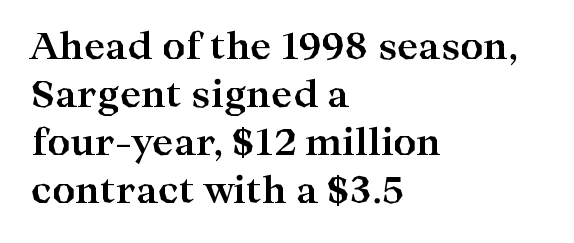
Stroke thickness is high; the sample reads as a true bold. Which margin do the lines hug? The left one — the right edge is uneven. Reading down the column, the eye jumps a familiar distance to each next line. Type without underlining. When letters stand straight like this, we call the style roman or upright. There is no visible air inserted between adjacent glyphs.
